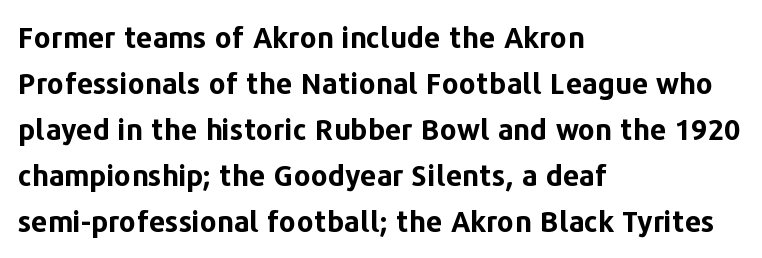
Do the characters align in a grid? No, the font is proportional. Does the type have serifs? No, each stem ends abruptly. Line beginnings align vertically; line endings do not. The letters stand upright; this is a roman face. Spacing between characters is what you'd get straight out of the box. The area under the type is left untouched.
